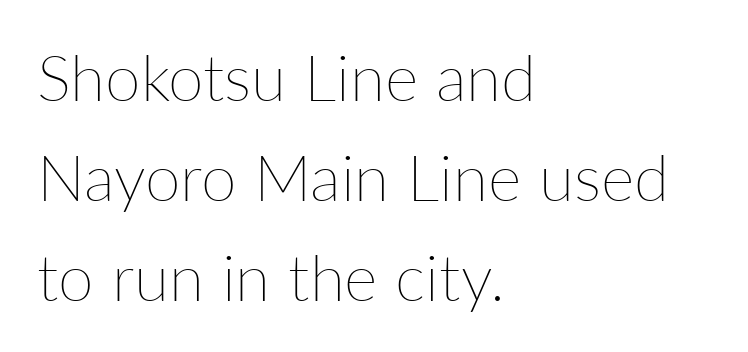
{"italic": "no", "bold": "no", "weight": "thin", "width": "normal", "stroke_contrast": "low", "x_height": "medium", "monospaced": "no", "underline": "no", "align": "left", "line_spacing": "normal", "line_spacing_ratio": 1.56, "letter_spacing": "normal", "letter_spacing_em": 0.0, "glyph_px": 64}
